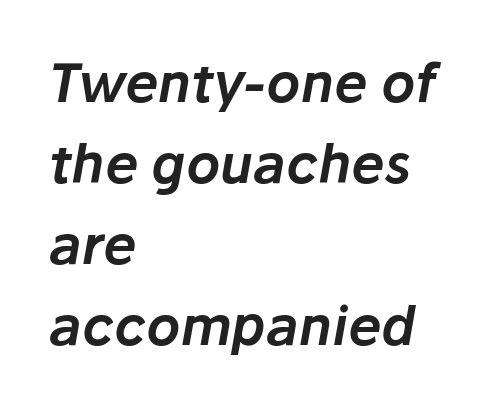
{"italic": "yes", "lean": "right", "slant_degrees": 10, "width": "normal", "stroke_contrast": "low", "x_height": "medium", "monospaced": "no", "underline": "no", "align": "left", "line_spacing": "normal", "line_spacing_ratio": 1.53, "letter_spacing": "normal", "letter_spacing_em": 0.0, "glyph_px": 53}
